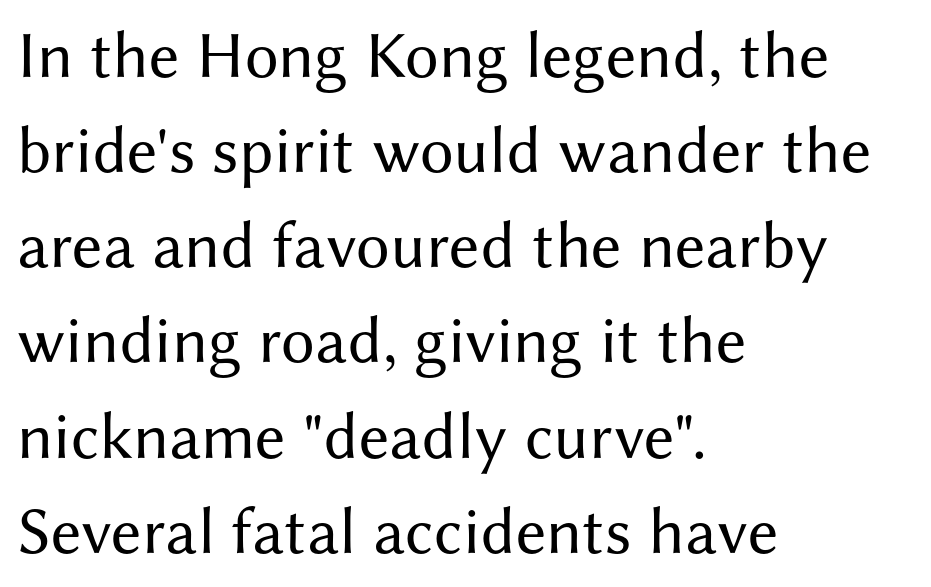
{"serif": "no", "italic": "no", "bold": "no", "weight": "regular", "width": "normal", "stroke_contrast": "medium", "x_height": "medium", "monospaced": "no", "underline": "no", "align": "left", "line_spacing": "normal", "line_spacing_ratio": 1.42, "letter_spacing": "normal", "letter_spacing_em": 0.0, "glyph_px": 67}
